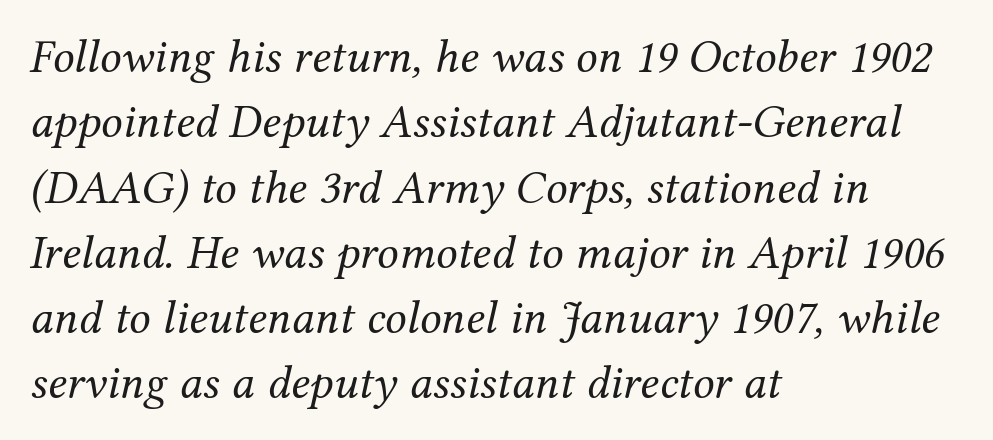
The image shows 48 px regular-weight serif type, italic (leaning right); set left-aligned, normal line spacing (1.36x), normal letter spacing, not underlined; medium stroke contrast and a medium x-height.
